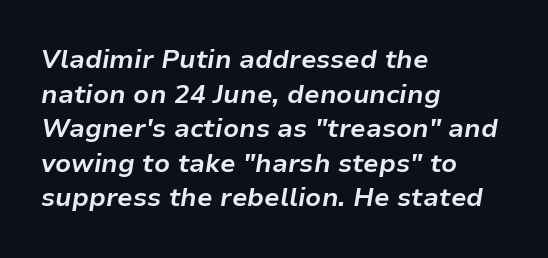
The image shows 26 px bold type, italic (leaning right); set left-aligned, normal line spacing (1.33x), normal letter spacing, not underlined.
